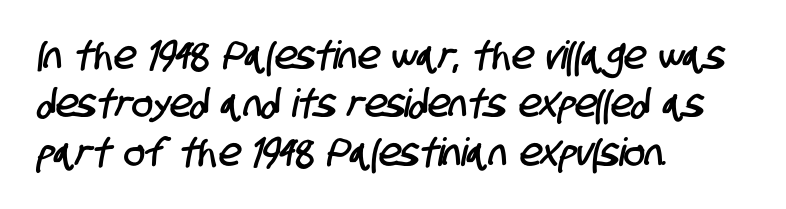
Quick note: underline off. You could call the tracking neutral — neither tight nor loose. A classic flush-left, rag-right setting is used for this passage. Classification — sans serif. The face used here is proportionally spaced, like ordinary book or web type.
